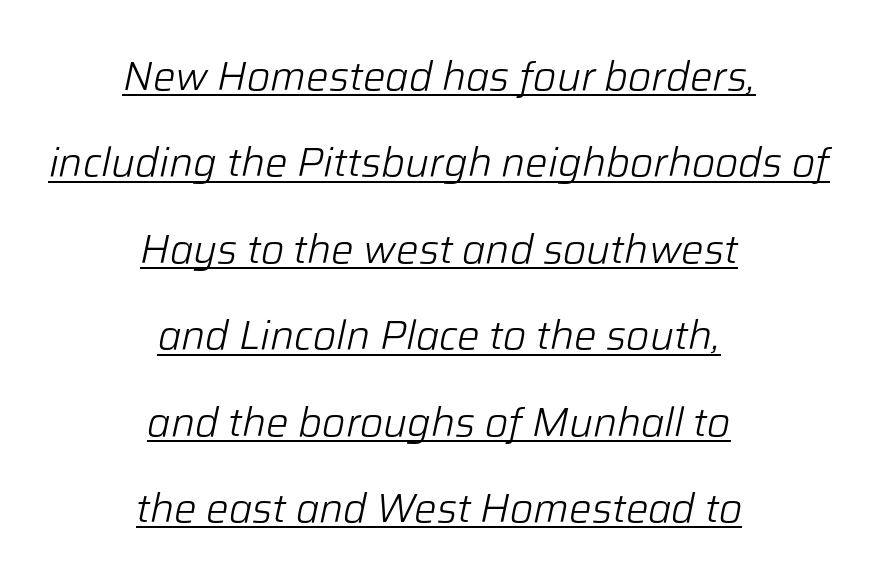
Q: Is the text bold? A: No.
Q: Is the text italic (slanted)? A: Yes, it leans right by about 12 degrees.
Q: Is the text underlined? A: Yes.
Q: How is the paragraph aligned? A: Centered.
Q: Is the spacing between letters normal or unusually wide? A: Normal.
Q: Is the spacing between lines tight, normal or loose? A: Loose.
Q: Width (condensed, normal, or wide)? A: Normal.
Q: Stroke contrast? A: Low.
Q: x-height? A: Medium.
Q: Monospaced? A: No.
